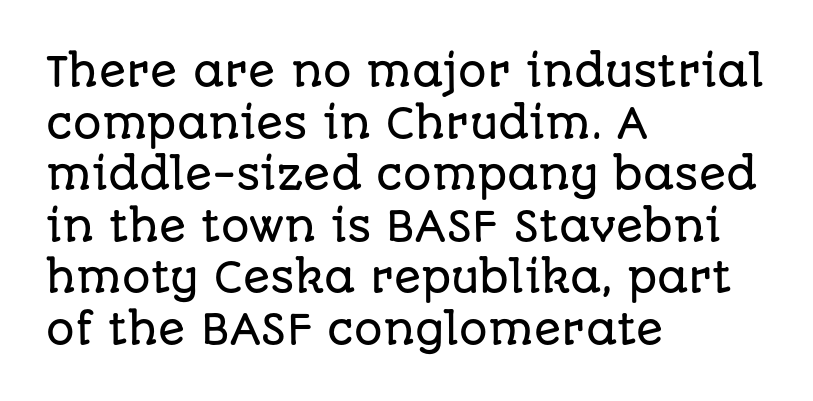
Q: Is the text italic (slanted)? A: No, it is upright.
Q: Is the typeface a serif or a sans-serif typeface? A: Sans-serif.
Q: Is the text underlined? A: No.
Q: How is the paragraph aligned? A: Left-aligned.
Q: Is the spacing between letters normal or unusually wide? A: Normal.
Q: Is the spacing between lines tight, normal or loose? A: Normal.
Q: Width (condensed, normal, or wide)? A: Normal.
Q: Stroke contrast? A: Low.
Q: x-height? A: Large.
Q: Monospaced? A: No.
